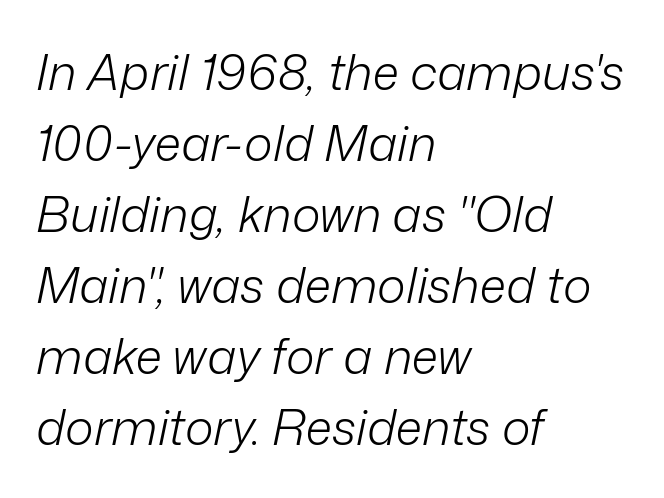
Words appear dense and cohesive because spacing is normal. Notice how the passage keeps a crisp vertical edge on the left only. Successive baselines arrive at the customary interval. Would a proofreader flag this as italicized? Yes. No extra ink here — the face is not bold.
